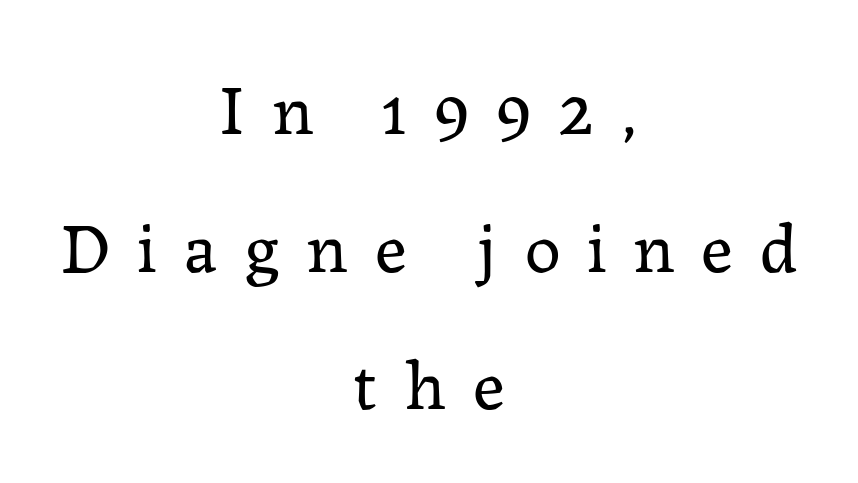
The horizontal fit of the characters is loose and conspicuously gappy. Each line is balanced around a shared central axis. What kind of face is this? One with serifs. The gap between lines stays unmarked. Bold? No — there's no thickening of the strokes.
